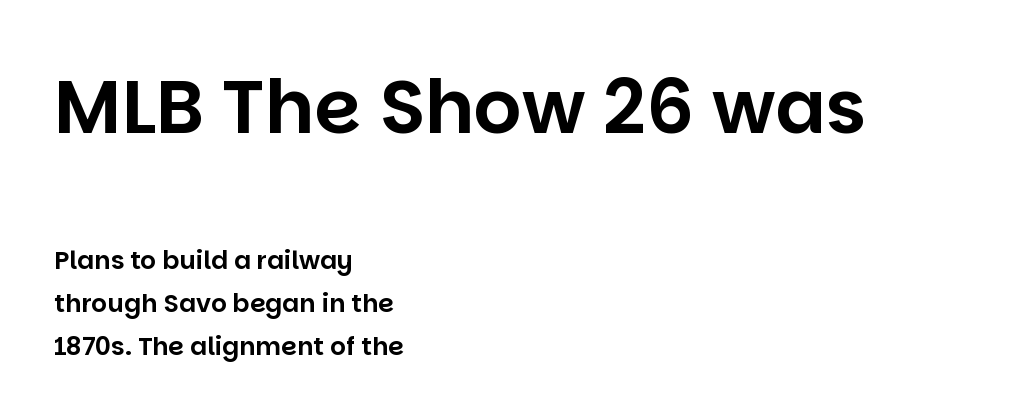
{"serif": "no", "italic": "no", "width": "normal", "stroke_contrast": "low", "x_height": "large", "monospaced": "no", "underline": "no", "align": "left", "line_spacing_ratio": 1.71, "letter_spacing": "normal", "letter_spacing_em": 0.0, "larger_block": "first", "size_ratio": 3.0, "glyph_px": 75}
